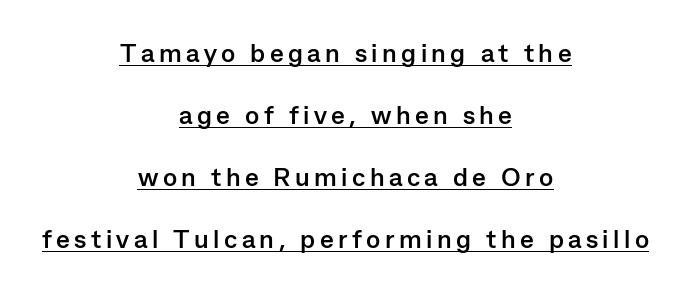
The image shows 26 px bold type, upright; set centered, loose line spacing (2.38x), underlined.
